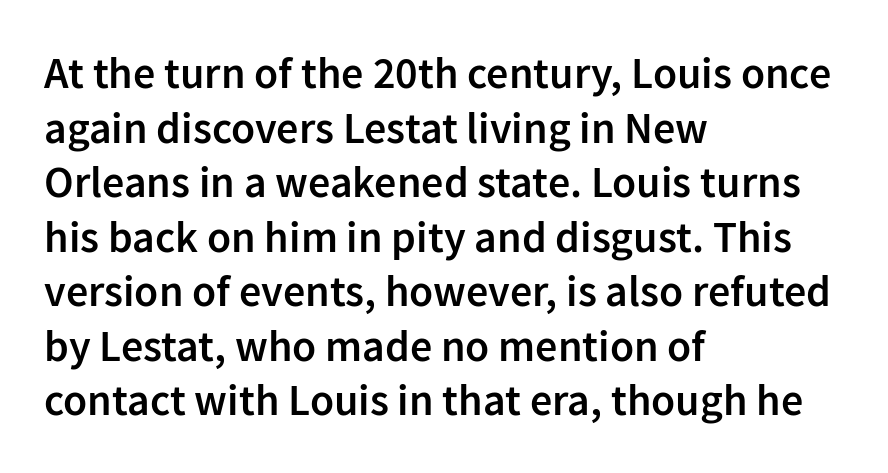
The image shows 44 px semibold sans-serif type, upright; set left-aligned, line spacing 1.24x, normal letter spacing, not underlined; low stroke contrast and a medium x-height.
